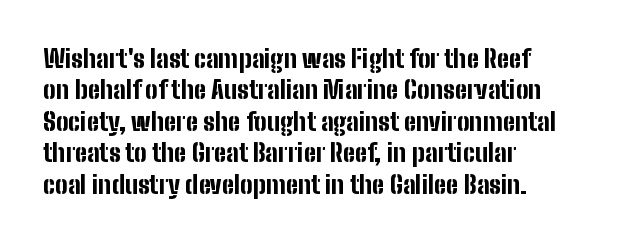
Q: Is the text bold? A: Yes.
Q: Is the text italic (slanted)? A: No, it is upright.
Q: Is the text underlined? A: No.
Q: How is the paragraph aligned? A: Left-aligned.
Q: Is the spacing between letters normal or unusually wide? A: Normal.
Q: Is the spacing between lines tight, normal or loose? A: Normal.
